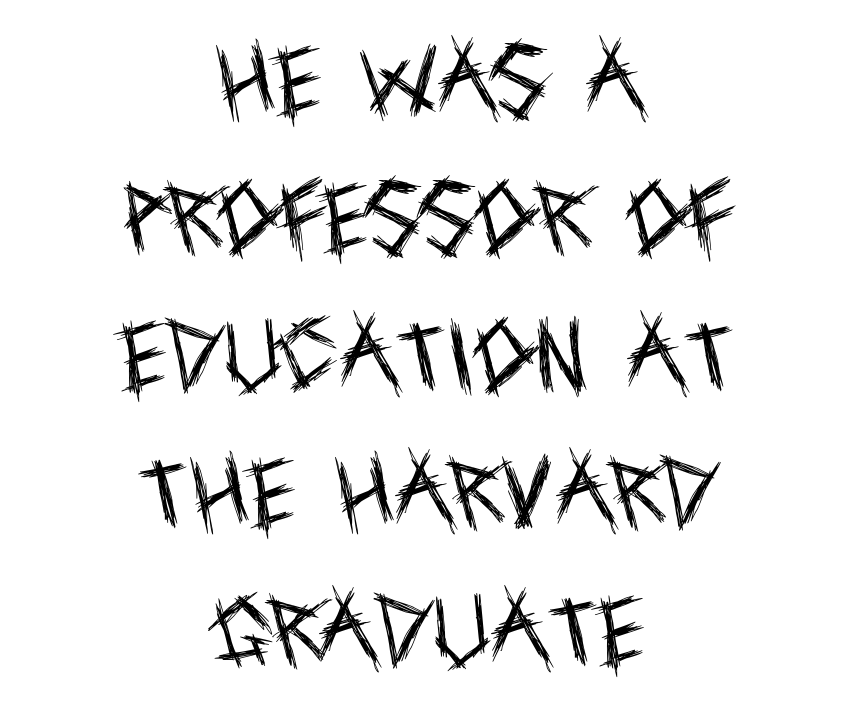
The image shows 79 px regular-weight, condensed sans-serif type, upright; set centered, line spacing 1.74x, normal letter spacing, not underlined; a large x-height.
